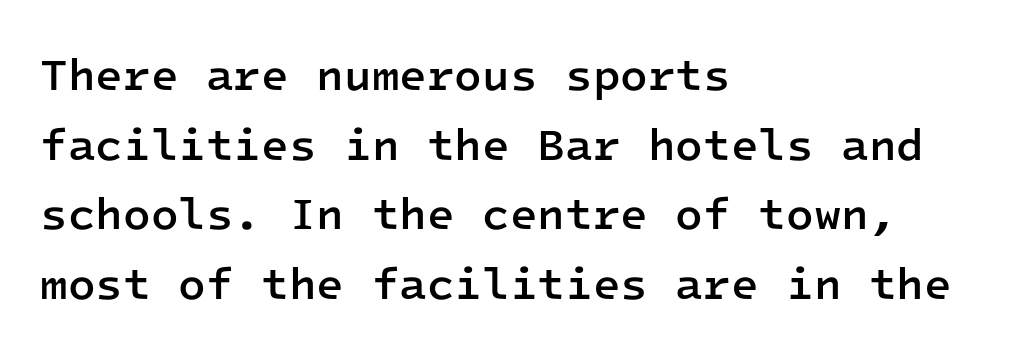
The image shows 45 px semibold sans-serif type, upright, monospaced; set left-aligned, normal line spacing (1.55x), normal letter spacing, not underlined; low stroke contrast and a medium x-height.
